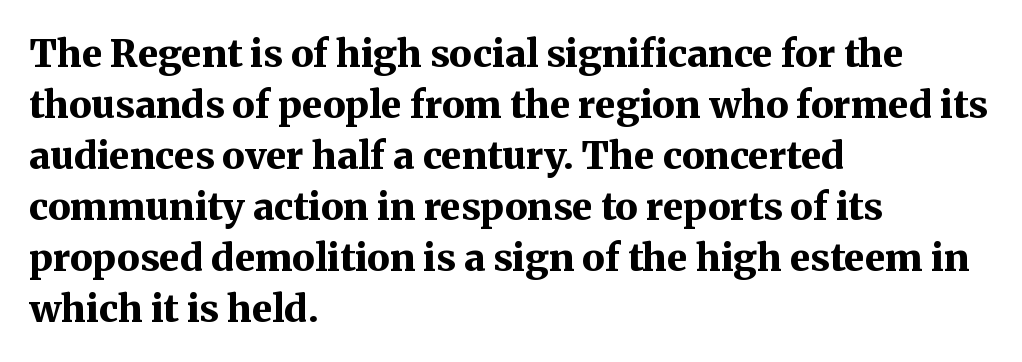
{"serif": "yes", "italic": "no", "bold": "yes", "weight": "bold", "width": "normal", "stroke_contrast": "medium", "x_height": "medium", "monospaced": "no", "underline": "no", "align": "left", "line_spacing": "normal", "line_spacing_ratio": 1.34, "letter_spacing": "normal", "letter_spacing_em": 0.0, "glyph_px": 38}
